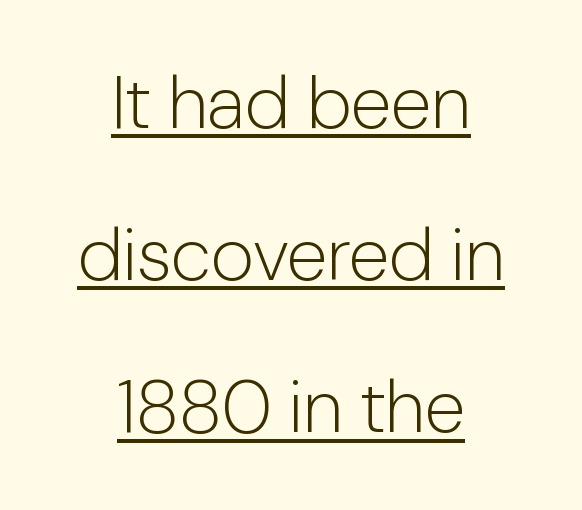
{"serif": "no", "italic": "no", "bold": "no", "weight": "light", "width": "normal", "stroke_contrast": "low", "x_height": "medium", "monospaced": "no", "underline": "yes", "align": "center", "line_spacing": "loose", "line_spacing_ratio": 2.03, "letter_spacing": "normal", "letter_spacing_em": 0.0, "glyph_px": 75}
